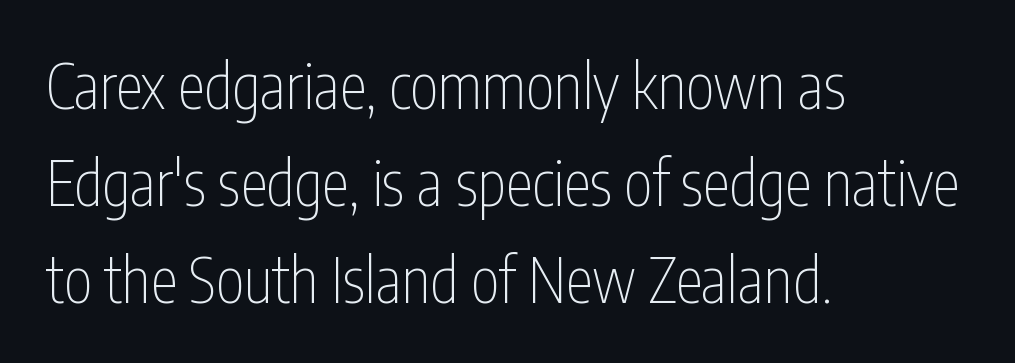
The lettering stays uniformly vertical, giving the passage a roman look. Horizontal alignment here is leftward, the default for most running prose. No word sits above an underline. Do the characters align in a grid? No, the font is proportional. Vertical stems look standard width or narrower in stroke. Horizontal bands of white between lines are of average thickness.
